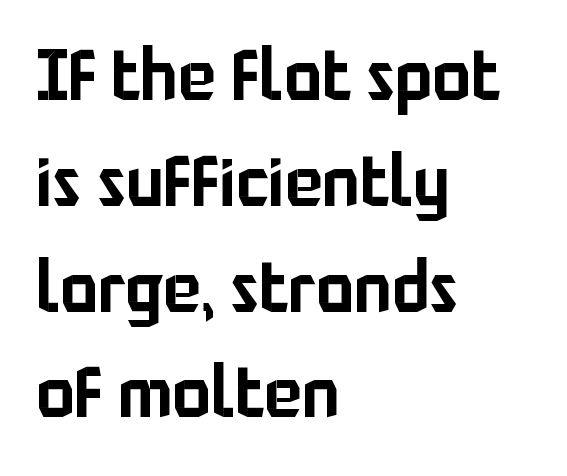
{"serif": "no", "italic": "no", "width": "normal", "stroke_contrast": "low", "x_height": "medium", "monospaced": "no", "underline": "no", "align": "left", "line_spacing": "normal", "line_spacing_ratio": 1.49, "letter_spacing": "normal", "letter_spacing_em": 0.0, "glyph_px": 71}
